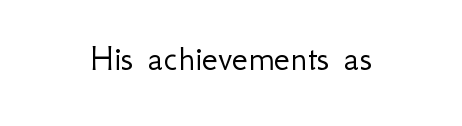
Words float on clear page, feet unadorned. Characters follow at the spacing the type designer built in. Each letter keeps its own natural width here, so spacing adapts to shape. Note: no serifs on the glyphs. If you drew a line through each stem, it would be perfectly vertical.
